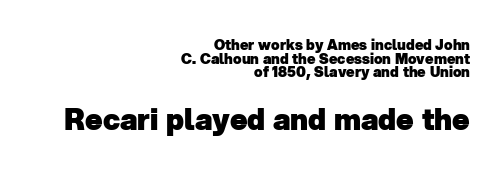
Q: Is the text bold? A: Yes.
Q: Is the typeface a serif or a sans-serif typeface? A: Sans-serif.
Q: Is the text underlined? A: No.
Q: How is the paragraph aligned? A: Right-aligned.
Q: Is the spacing between letters normal or unusually wide? A: Normal.
Q: Is the spacing between lines tight, normal or loose? A: Tight.
Q: Which block of text is set in a larger size, the first (top) or the second (bottom)? A: The second (bottom) one.
Q: Width (condensed, normal, or wide)? A: Normal.
Q: Stroke contrast? A: Low.
Q: x-height? A: Medium.
Q: Monospaced? A: No.
